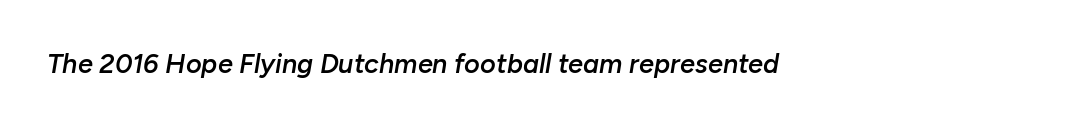
Q: Is the text bold? A: Semi-bold.
Q: Is the text italic (slanted)? A: Yes, it leans right by about 10 degrees.
Q: Is the text underlined? A: No.
Q: Is the spacing between letters normal or unusually wide? A: Normal.
